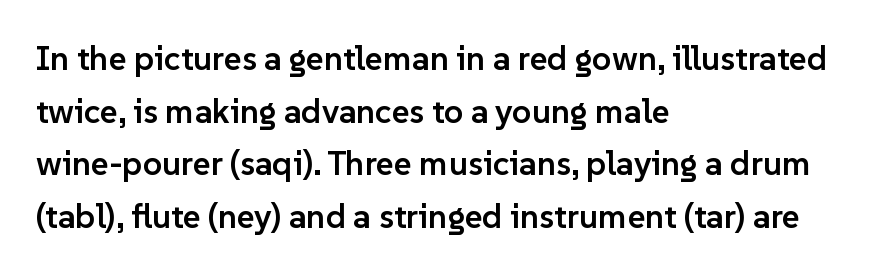
Varying glyph widths throughout — classic text-font behaviour. The glyphs in this specimen are sans serif. Designer's note — italics off, roman on. Typographic density is moderately raised because the face is semibold.
